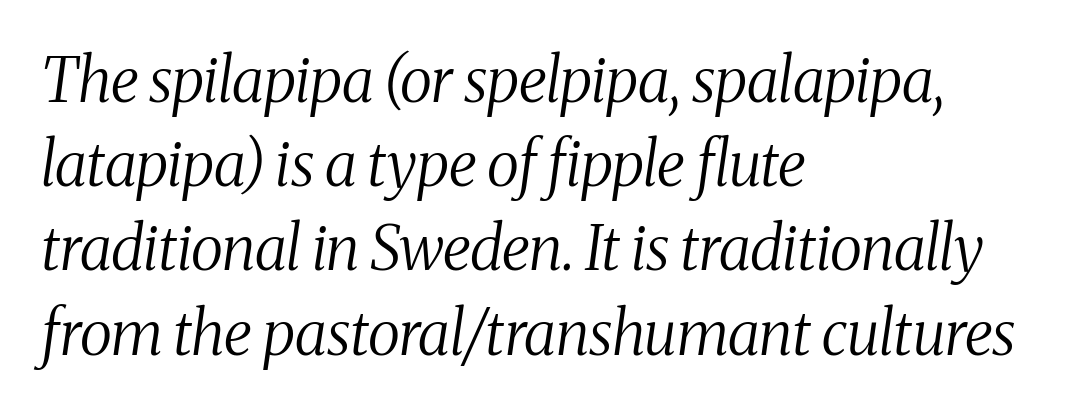
Varying glyph widths throughout — classic text-font behaviour. Is the block centered? No — it sits flush against the left margin. These glyphs show unthickened strokes, regular width or finer. Letters rest on an invisible, unmarked baseline. If you drew a line through each stem, it would be angled. Each new line begins a customary step beneath the previous one.
